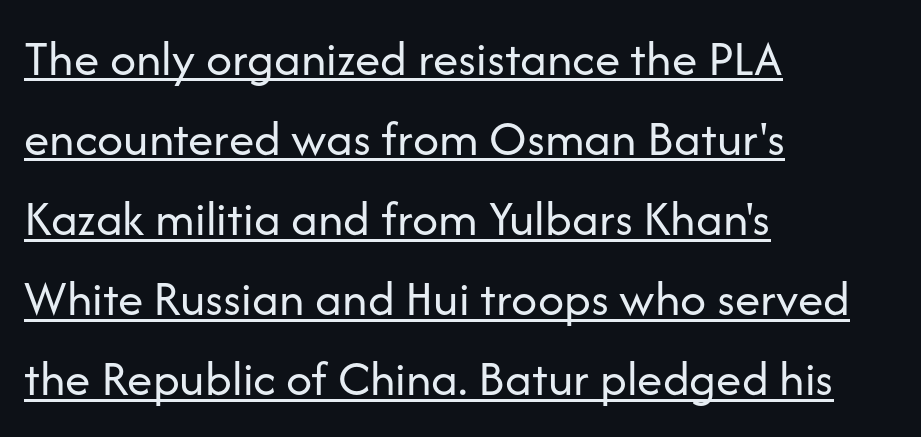
{"serif": "no", "italic": "no", "bold": "no", "weight": "regular", "width": "normal", "stroke_contrast": "low", "x_height": "medium", "monospaced": "no", "underline": "yes", "align": "left", "line_spacing": "normal", "line_spacing_ratio": 1.57, "letter_spacing": "normal", "letter_spacing_em": 0.0, "glyph_px": 51}
